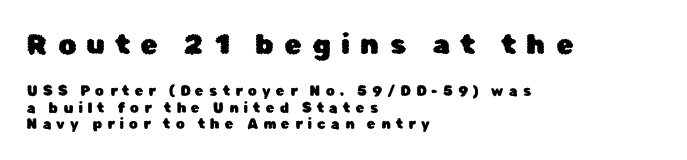
Inter-character spacing is expanded well beyond the font's built-in metrics. A bare baseline throughout the passage. A typesetter would label this face a sans. Proportional: the letters do not fall into vertical columns. The designer gave the opening block more size than the closing block. The lines are quadded left.
